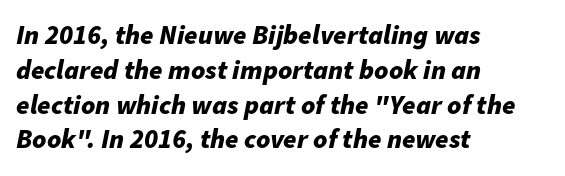
The image shows 27 px bold type, italic (leaning right); set left-aligned, normal line spacing (1.29x), normal letter spacing, not underlined.
